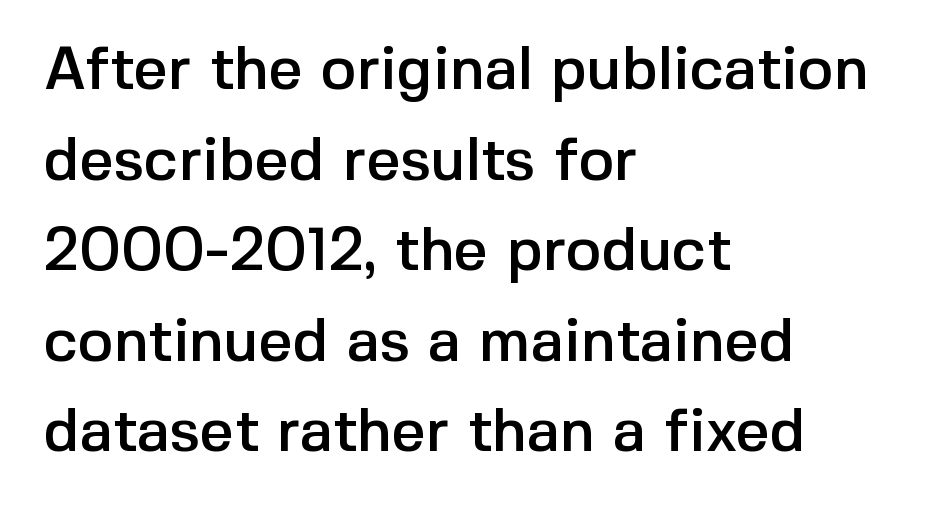
{"serif": "no", "italic": "no", "width": "normal", "x_height": "medium", "monospaced": "no", "underline": "no", "align": "left", "line_spacing": "normal", "line_spacing_ratio": 1.51, "letter_spacing": "normal", "letter_spacing_em": 0.0, "glyph_px": 60}
